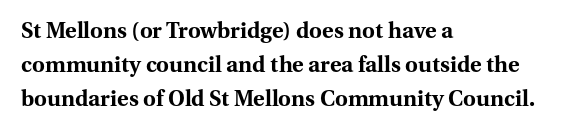
The image shows 22 px bold type, upright; set left-aligned, normal line spacing (1.55x), normal letter spacing, not underlined.
